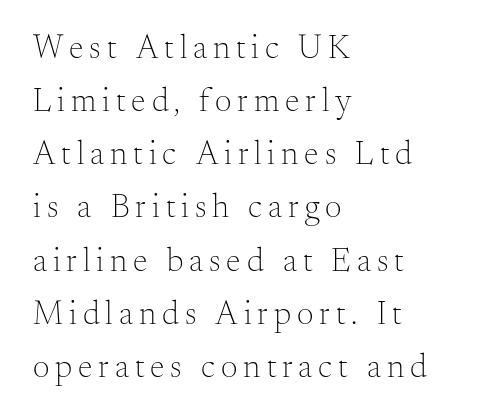
{"serif": "yes", "italic": "no", "bold": "no", "weight": "light", "width": "normal", "stroke_contrast": "medium", "x_height": "small", "monospaced": "no", "underline": "no", "align": "left", "line_spacing": "normal", "line_spacing_ratio": 1.61, "glyph_px": 33}
